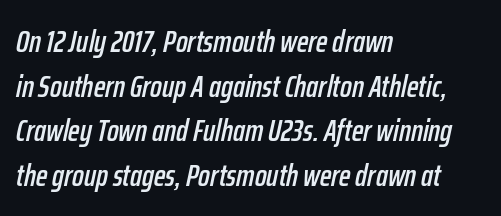
The image shows 31 px condensed type, italic (leaning right); set left-aligned, normal line spacing (1.44x), normal letter spacing, not underlined; low stroke contrast and a medium x-height.
